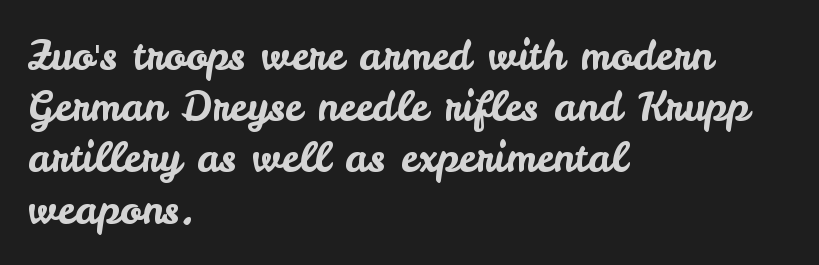
The image shows 40 px sans-serif type; set left-aligned, normal line spacing (1.28x), normal letter spacing, not underlined; low stroke contrast and a small x-height.
